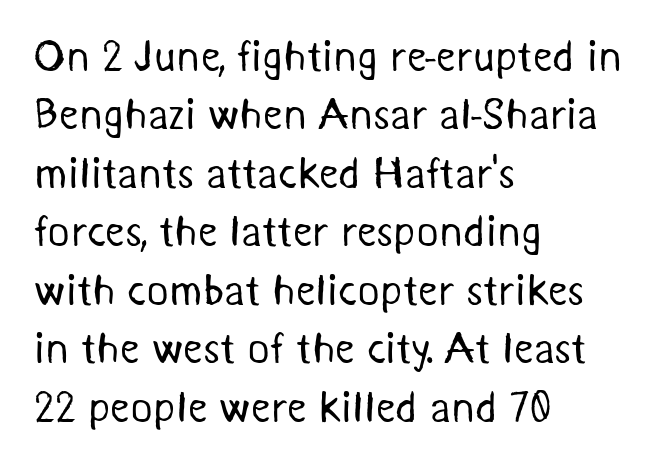
The image shows 43 px regular-weight sans-serif type; set left-aligned, normal line spacing (1.36x), normal letter spacing, not underlined; medium stroke contrast and a medium x-height.
